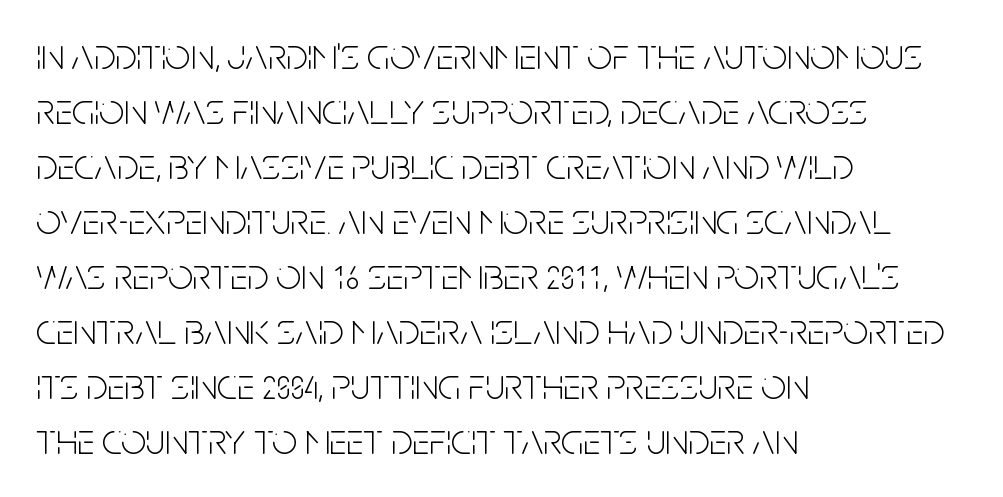
The line-height multiplier appears to be the usual default. The characters display no serif detailing; their extremities are plain. The passage shown is not underscored anywhere. The rendering anchors every line to the left-hand side. Stems here are at most as thick as an everyday book face. You could not count columns in this text — the font is proportionally spaced.
